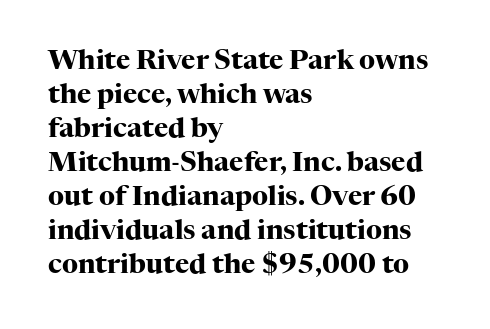
Q: Is the text bold? A: Yes.
Q: Is the text italic (slanted)? A: No, it is upright.
Q: Is the text underlined? A: No.
Q: How is the paragraph aligned? A: Left-aligned.
Q: Is the spacing between letters normal or unusually wide? A: Normal.
Q: Is the spacing between lines tight, normal or loose? A: Normal.
